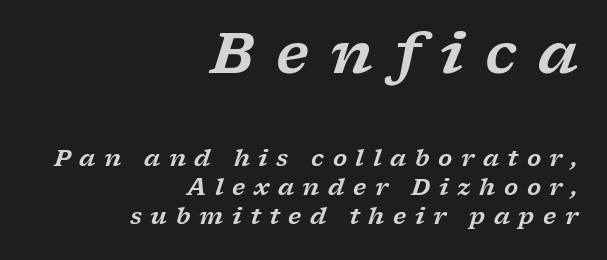
The image shows 57 px wide serif type, italic (leaning right); set right-aligned, normal line spacing (1.28x), unusually wide letter spacing (+0.37 em), not underlined; the first (top) block is 2.48x larger; low stroke contrast and a medium x-height.
